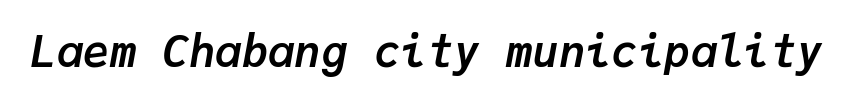
The image shows 44 px semibold type, italic (leaning right), monospaced; set normal letter spacing, not underlined; low stroke contrast and a medium x-height.
